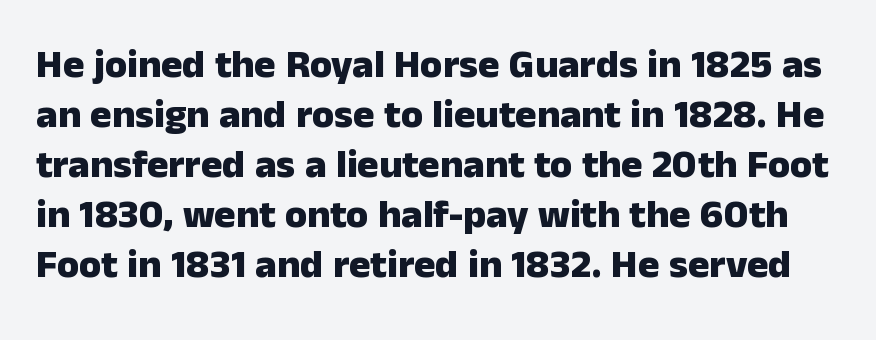
{"serif": "no", "italic": "no", "bold": "yes", "weight": "heavy", "width": "normal", "stroke_contrast": "low", "x_height": "medium", "monospaced": "no", "underline": "no", "line_spacing": "normal", "line_spacing_ratio": 1.25, "letter_spacing": "normal", "letter_spacing_em": 0.0, "glyph_px": 40}
